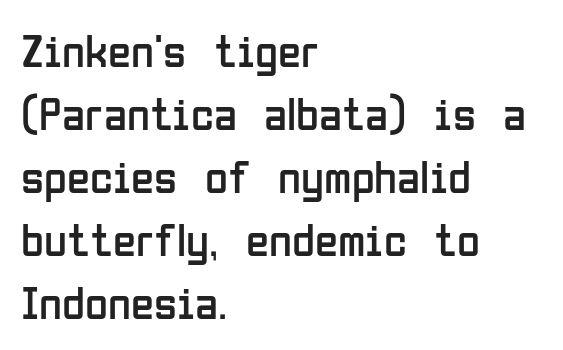
The image shows 47 px regular-weight, condensed sans-serif type, upright; set left-aligned, normal line spacing (1.34x), normal letter spacing, not underlined; low stroke contrast and a medium x-height.
